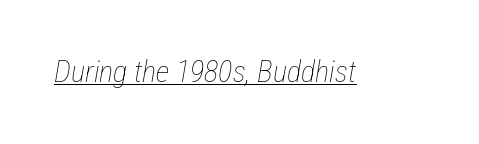
{"italic": "yes", "lean": "right", "slant_degrees": 12, "bold": "no", "weight": "thin", "width": "condensed", "stroke_contrast": "low", "x_height": "medium", "monospaced": "no", "underline": "yes", "letter_spacing": "normal", "letter_spacing_em": 0.0, "glyph_px": 30}
